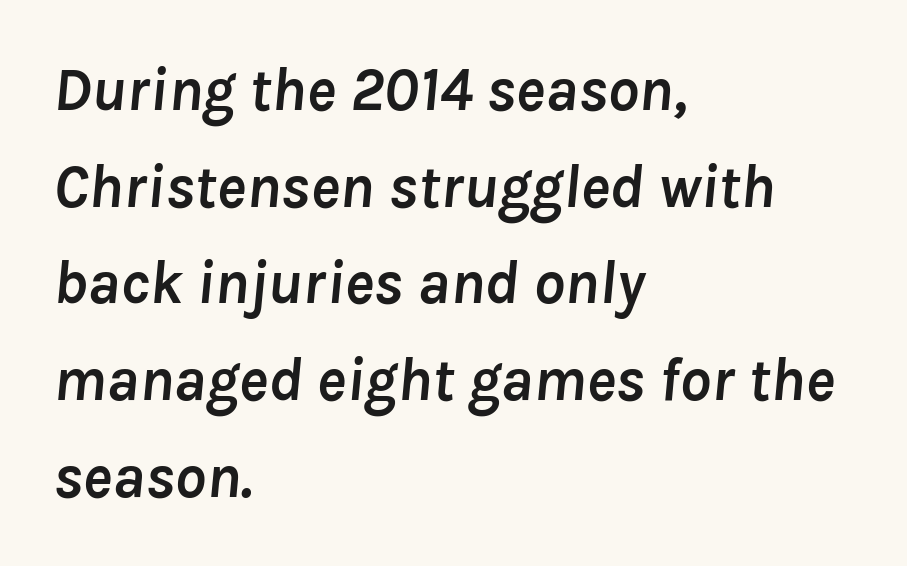
Do the characters align in a grid? No, the font is proportional. Horizontal alignment here is leftward, the default for most running prose. The characters look thick and weighty, a clear bold. The letters sit at their default tracking, neither squeezed nor spread. Regarding leading, the lines here are spaced in the standard way. Only glyphs here, with clear space below each row.
